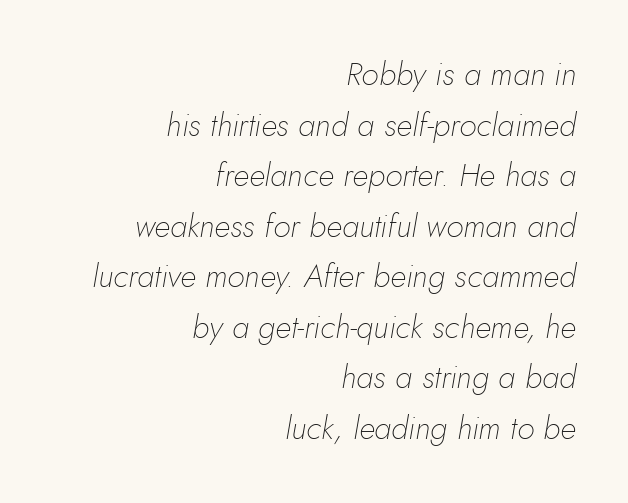
Q: Is the text bold? A: No.
Q: Is the text italic (slanted)? A: Yes, it leans right by about 10 degrees.
Q: Is the text underlined? A: No.
Q: How is the paragraph aligned? A: Right-aligned.
Q: Is the spacing between letters normal or unusually wide? A: Normal.
Q: Is the spacing between lines tight, normal or loose? A: Normal.
Q: Width (condensed, normal, or wide)? A: Normal.
Q: Stroke contrast? A: Low.
Q: x-height? A: Small.
Q: Monospaced? A: No.
